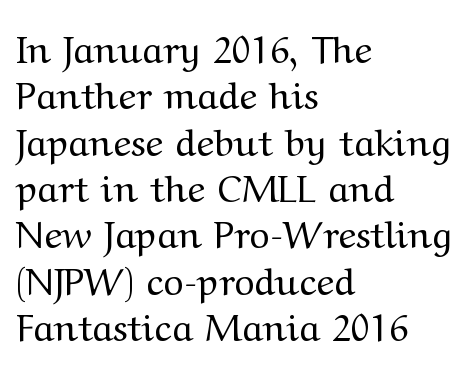
Q: Is the text bold? A: No.
Q: Is the text italic (slanted)? A: No, it is upright.
Q: Is the typeface a serif or a sans-serif typeface? A: Serif.
Q: Is the text underlined? A: No.
Q: How is the paragraph aligned? A: Left-aligned.
Q: Is the spacing between letters normal or unusually wide? A: Normal.
Q: Width (condensed, normal, or wide)? A: Wide.
Q: Stroke contrast? A: Medium.
Q: x-height? A: Medium.
Q: Monospaced? A: No.
